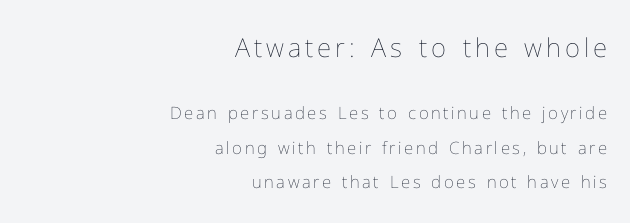
Q: Is the text bold? A: No.
Q: Is the text italic (slanted)? A: No, it is upright.
Q: Is the text underlined? A: No.
Q: How is the paragraph aligned? A: Right-aligned.
Q: Is the spacing between lines tight, normal or loose? A: Loose.
Q: Which block of text is set in a larger size, the first (top) or the second (bottom)? A: The first (top) one.
